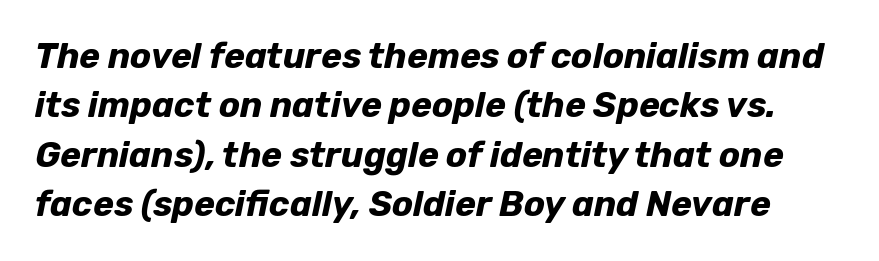
Q: Is the text bold? A: Yes.
Q: Is the text italic (slanted)? A: Yes, it leans right by about 12 degrees.
Q: Is the text underlined? A: No.
Q: Is the spacing between letters normal or unusually wide? A: Normal.
Q: Is the spacing between lines tight, normal or loose? A: Normal.
Q: Width (condensed, normal, or wide)? A: Normal.
Q: Stroke contrast? A: Low.
Q: x-height? A: Medium.
Q: Monospaced? A: No.
